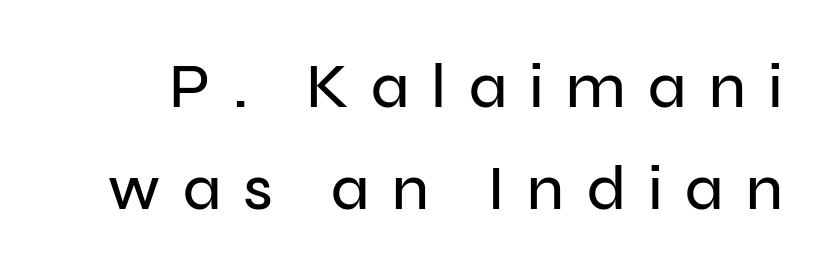
Q: Is the text italic (slanted)? A: No, it is upright.
Q: Is the typeface a serif or a sans-serif typeface? A: Sans-serif.
Q: Is the text underlined? A: No.
Q: Is the spacing between letters normal or unusually wide? A: Unusually wide.
Q: Is the spacing between lines tight, normal or loose? A: Normal.
Q: Width (condensed, normal, or wide)? A: Normal.
Q: Stroke contrast? A: Low.
Q: x-height? A: Medium.
Q: Monospaced? A: No.
